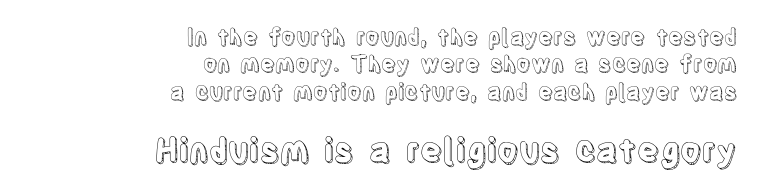
Italic? Not at all — the glyphs are vertical. The gap between lines stays unmarked. The ragged edge is on the left, which tells us the setting is flush right. Which chunk is bigger? The second one — the bottom block dwarfs the top.
